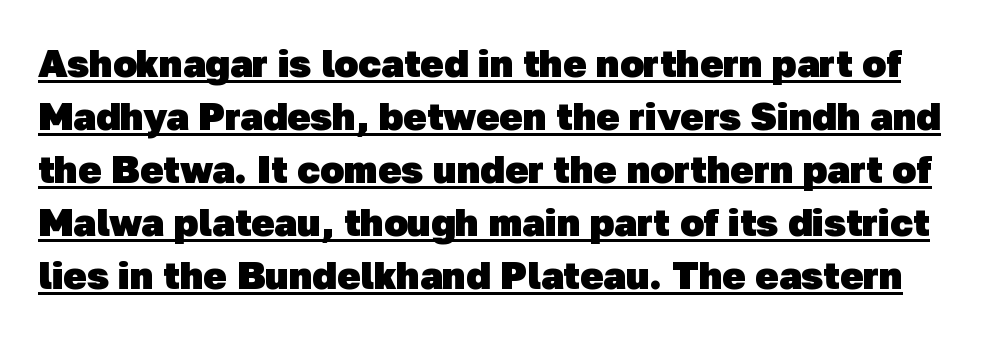
The image shows 39 px heavy sans-serif type; set normal line spacing (1.36x), normal letter spacing, underlined; low stroke contrast and a medium x-height.
